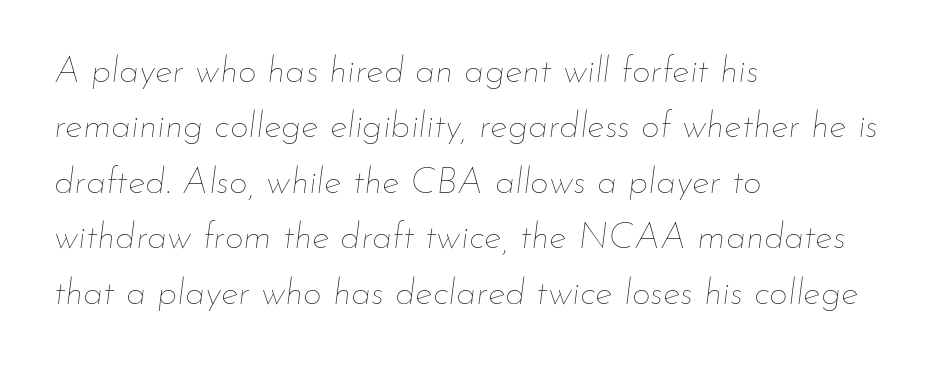
{"italic": "yes", "lean": "right", "slant_degrees": 7, "bold": "no", "weight": "thin", "width": "normal", "stroke_contrast": "low", "x_height": "small", "monospaced": "no", "underline": "no", "align": "left", "line_spacing": "normal", "line_spacing_ratio": 1.5, "letter_spacing": "normal", "letter_spacing_em": 0.0, "glyph_px": 37}
